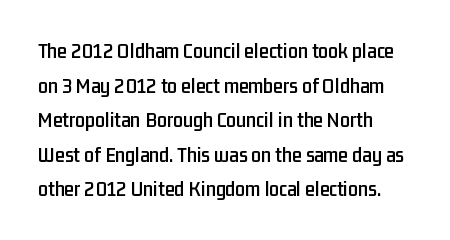
{"italic": "no", "underline": "no", "align": "left", "line_spacing": "normal", "line_spacing_ratio": 1.57, "letter_spacing": "normal", "letter_spacing_em": 0.0, "glyph_px": 22}
